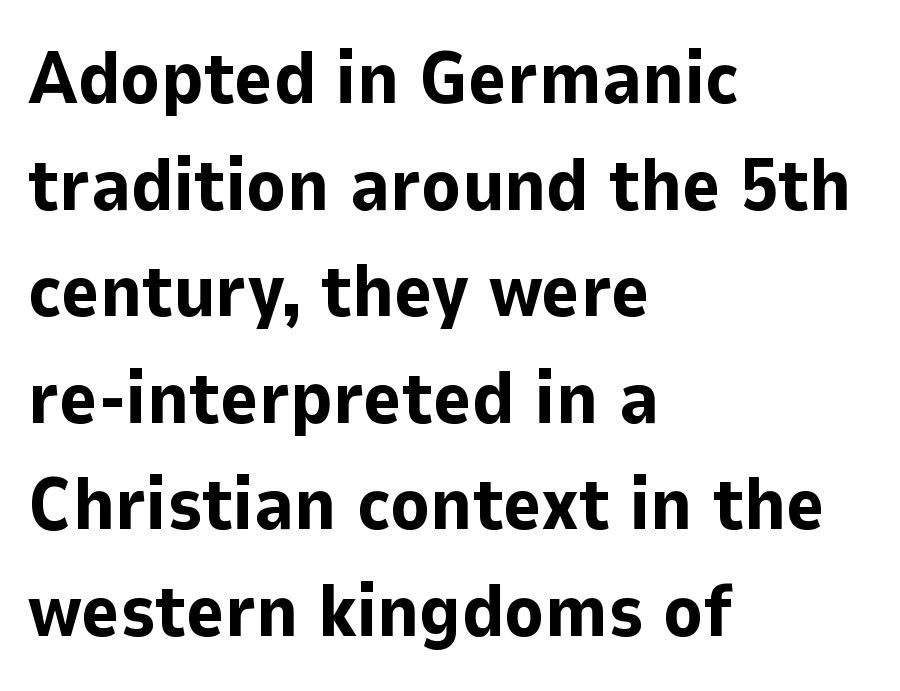
{"serif": "no", "italic": "no", "bold": "yes", "weight": "bold", "width": "normal", "stroke_contrast": "low", "x_height": "medium", "monospaced": "no", "underline": "no", "align": "left", "line_spacing": "normal", "line_spacing_ratio": 1.44, "letter_spacing": "normal", "letter_spacing_em": 0.0, "glyph_px": 74}
